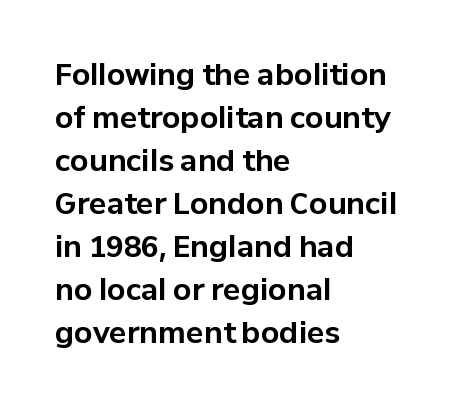
A sans-serif font was chosen for this passage. The tracking reads as untouched default to a designer's eye. A normal amount of white space separates one row of letters from the next. Heavy, bold letterforms. A typesetter would call this proportional, since set widths differ per character. Does the lettering tilt? It doesn't — this is upright.
